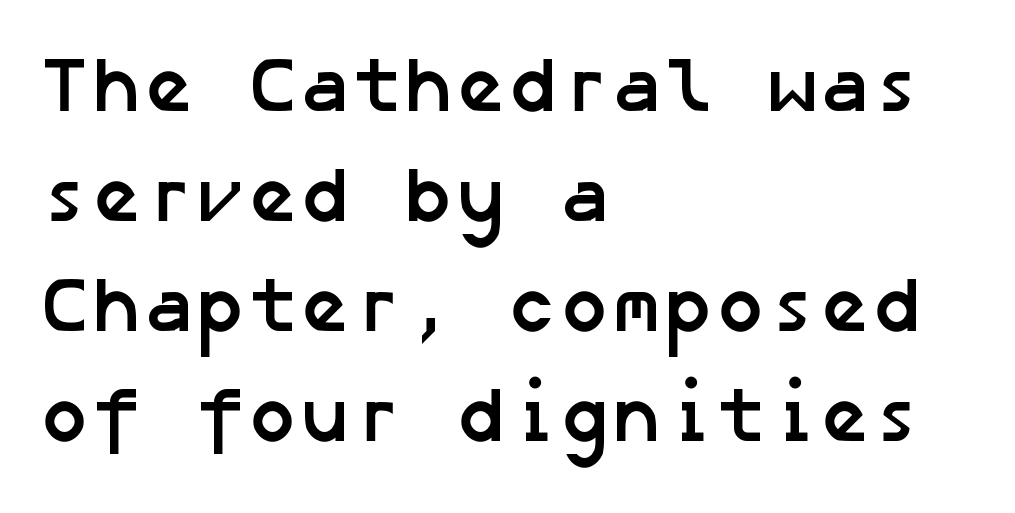
{"serif": "no", "bold": "yes", "weight": "semibold", "width": "normal", "stroke_contrast": "low", "x_height": "medium", "underline": "no", "align": "left", "line_spacing": "normal", "line_spacing_ratio": 1.41, "letter_spacing": "normal", "letter_spacing_em": 0.0, "glyph_px": 78}
